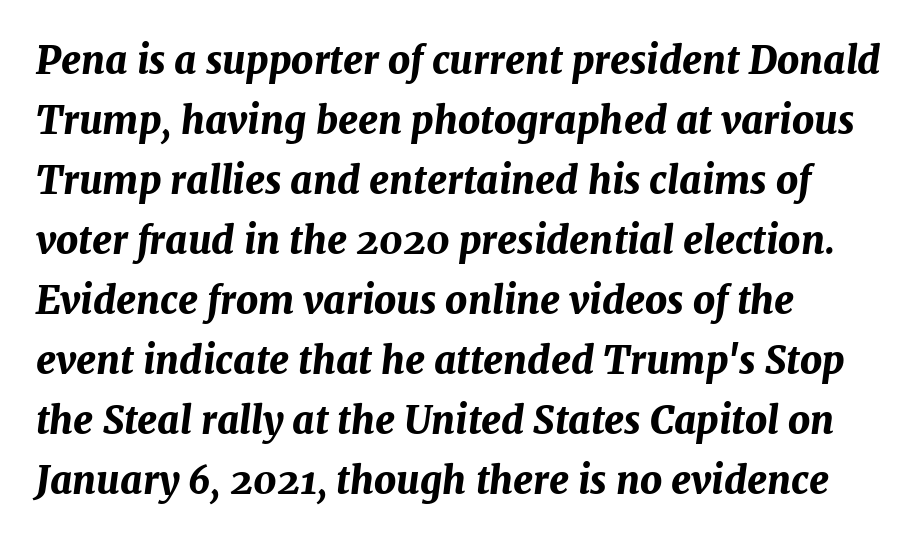
Characters follow at the spacing the type designer built in. Heavy-handed strokes throughout: this text is bold. Rows of type keep a routine distance in the vertical direction. The typesetter chose a ragged-right arrangement here.
